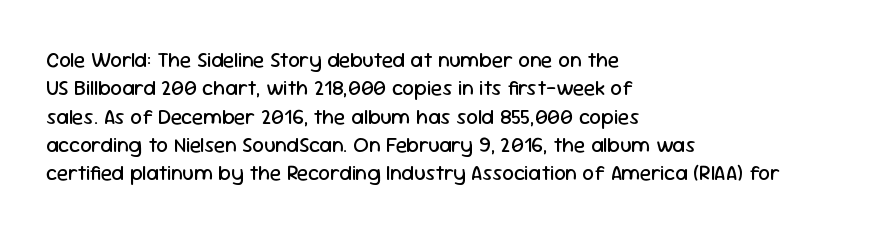
Evenly set lines give the paragraph a standard silhouette. Students, note that the glyphs here touch the page at normal intervals. In terms of posture, this sample is upright. Typeset ragged right — the left edge is the straight one.
